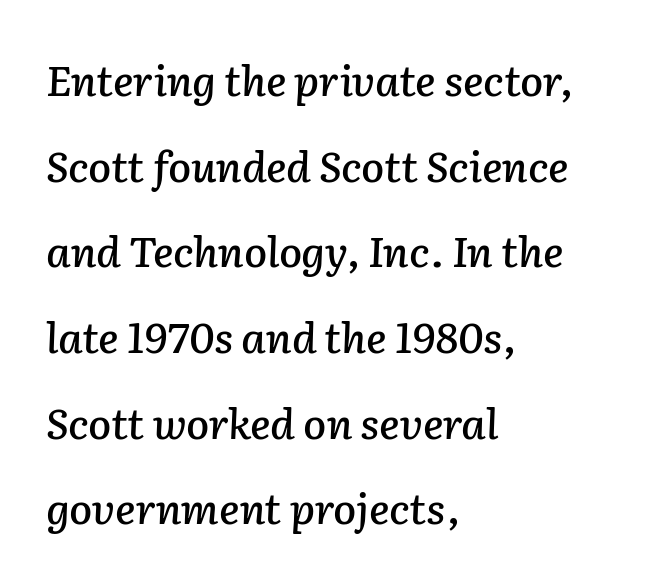
{"italic": "yes", "lean": "right", "slant_degrees": 2, "width": "normal", "stroke_contrast": "low", "x_height": "medium", "monospaced": "no", "underline": "no", "align": "left", "line_spacing": "loose", "line_spacing_ratio": 2.04, "letter_spacing": "normal", "letter_spacing_em": 0.0, "glyph_px": 42}
